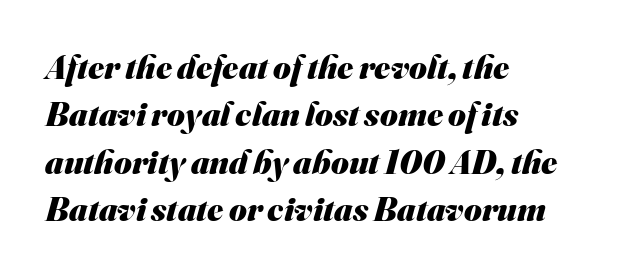
Q: Is the text bold? A: Yes.
Q: Is the typeface a serif or a sans-serif typeface? A: Sans-serif.
Q: Is the text underlined? A: No.
Q: How is the paragraph aligned? A: Left-aligned.
Q: Is the spacing between letters normal or unusually wide? A: Normal.
Q: Is the spacing between lines tight, normal or loose? A: Normal.
Q: Width (condensed, normal, or wide)? A: Normal.
Q: Stroke contrast? A: Medium.
Q: x-height? A: Small.
Q: Monospaced? A: No.
